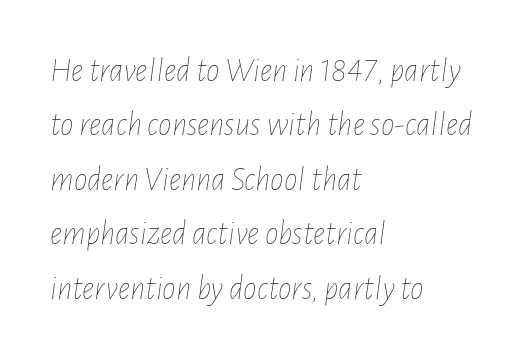
Vertical spacing — default. Looking at the ascenders, they clearly lean. No extra tracking has been applied to these lines. Weight: in the light-to-regular range. Leftover space on each line is placed entirely after the last word. Do the characters align in a grid? No, the font is proportional.
